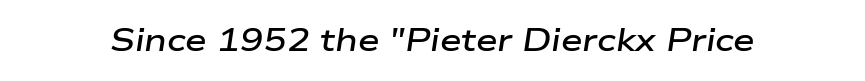
{"italic": "yes", "lean": "right", "slant_degrees": 9, "bold": "semi", "weight": "semibold", "width": "wide", "stroke_contrast": "low", "x_height": "medium", "monospaced": "no", "underline": "no", "letter_spacing": "normal", "letter_spacing_em": 0.0, "glyph_px": 31}
